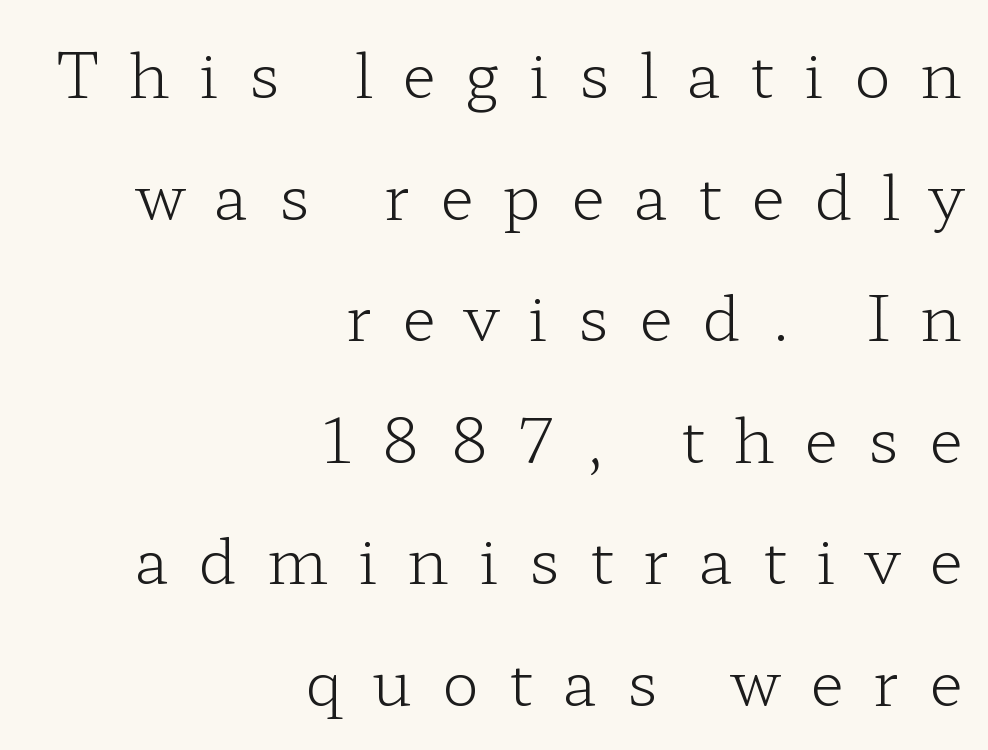
Q: Is the text bold? A: No.
Q: Is the text italic (slanted)? A: No, it is upright.
Q: Is the typeface a serif or a sans-serif typeface? A: Serif.
Q: Is the text underlined? A: No.
Q: How is the paragraph aligned? A: Right-aligned.
Q: Is the spacing between letters normal or unusually wide? A: Unusually wide.
Q: Is the spacing between lines tight, normal or loose? A: Loose.
Q: Width (condensed, normal, or wide)? A: Wide.
Q: Stroke contrast? A: Low.
Q: x-height? A: Medium.
Q: Monospaced? A: No.
